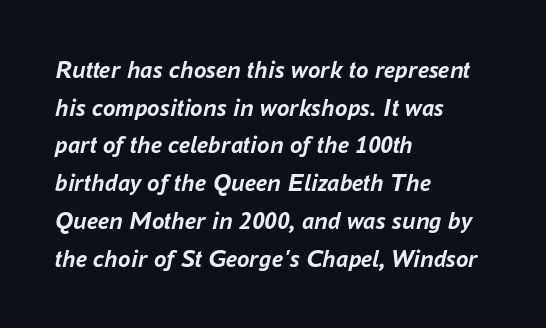
Each new line begins a customary step beneath the previous one. Each glyph is drawn with heavy, bold strokes. Teacher's note: observe the even left margin — that is flush-left alignment. These lines were composed using italics. Nobody drew a line under any word here. Short note: letters normally spaced.
